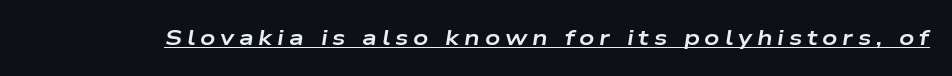
Slant detected: the letters are inclined. Check the space under the baseline: a stroke is drawn there. Emphasis by weight is at full strength: bold. In terms of letterspacing, this is a distinctly airy, spread setting.
